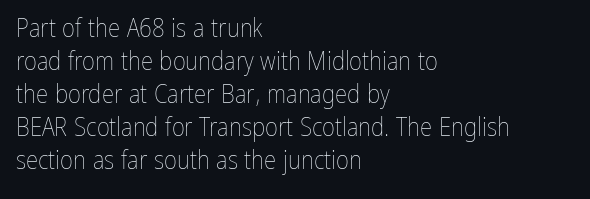
The image shows 25 px text type, upright; set left-aligned, normal line spacing (1.32x), normal letter spacing, not underlined.
